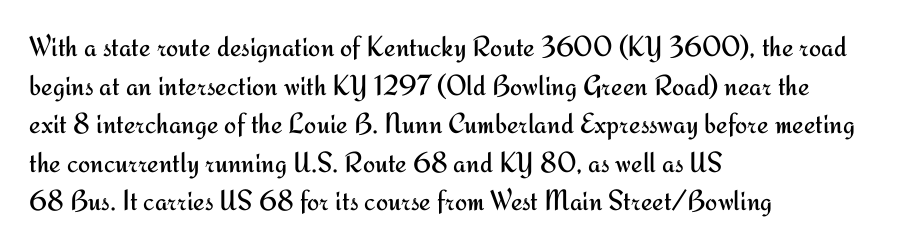
The paragraph has a hard left edge and a soft right edge. A normal amount of white space separates one row of letters from the next. Every stem runs plumb, perpendicular to the baseline. Unbolded letterforms with no extra heft.
